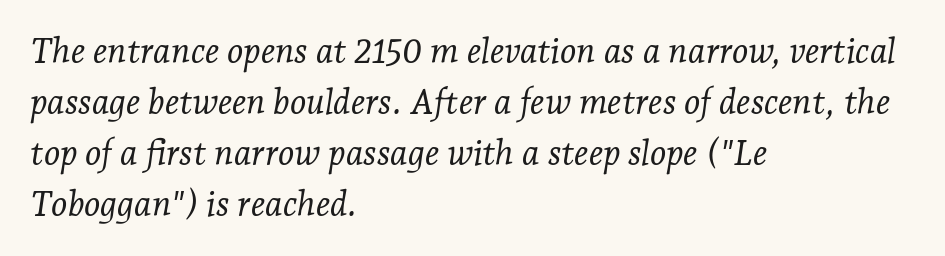
Q: Is the text bold? A: No.
Q: Is the text italic (slanted)? A: Yes, it leans right by about 7 degrees.
Q: Is the typeface a serif or a sans-serif typeface? A: Serif.
Q: Is the text underlined? A: No.
Q: How is the paragraph aligned? A: Left-aligned.
Q: Is the spacing between letters normal or unusually wide? A: Normal.
Q: Is the spacing between lines tight, normal or loose? A: Normal.
Q: Width (condensed, normal, or wide)? A: Normal.
Q: Stroke contrast? A: Low.
Q: x-height? A: Medium.
Q: Monospaced? A: No.
